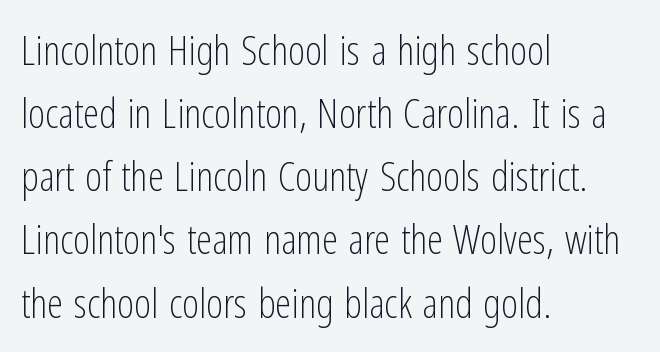
Q: Is the text bold? A: No.
Q: Is the text italic (slanted)? A: No, it is upright.
Q: Is the typeface a serif or a sans-serif typeface? A: Sans-serif.
Q: Is the text underlined? A: No.
Q: How is the paragraph aligned? A: Left-aligned.
Q: Is the spacing between letters normal or unusually wide? A: Normal.
Q: Is the spacing between lines tight, normal or loose? A: Normal.
Q: Width (condensed, normal, or wide)? A: Condensed.
Q: Stroke contrast? A: Low.
Q: x-height? A: Medium.
Q: Monospaced? A: No.
